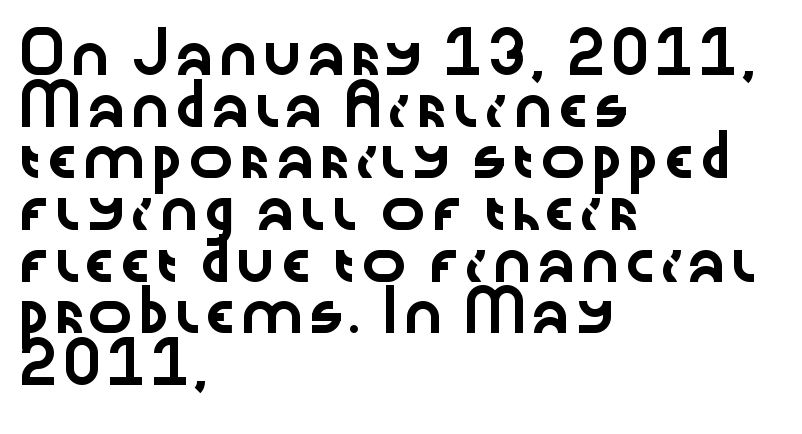
Q: Is the text italic (slanted)? A: No, it is upright.
Q: Is the typeface a serif or a sans-serif typeface? A: Sans-serif.
Q: Is the text underlined? A: No.
Q: How is the paragraph aligned? A: Left-aligned.
Q: Is the spacing between letters normal or unusually wide? A: Normal.
Q: Is the spacing between lines tight, normal or loose? A: Normal.
Q: Width (condensed, normal, or wide)? A: Wide.
Q: Stroke contrast? A: Low.
Q: x-height? A: Medium.
Q: Monospaced? A: No.
